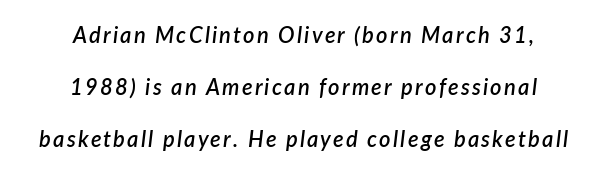
Q: Is the text bold? A: Semi-bold.
Q: Is the text italic (slanted)? A: Yes, it leans right by about 7 degrees.
Q: Is the text underlined? A: No.
Q: How is the paragraph aligned? A: Centered.
Q: Is the spacing between lines tight, normal or loose? A: Loose.
